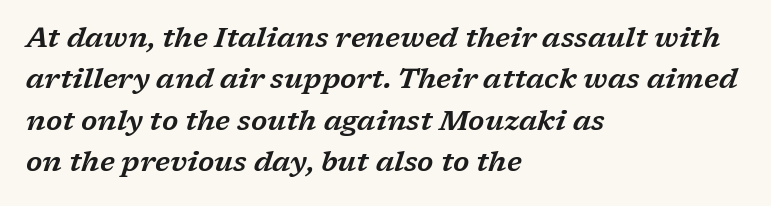
{"serif": "yes", "italic": "yes", "lean": "right", "slant_degrees": 17, "width": "wide", "stroke_contrast": "low", "x_height": "medium", "monospaced": "no", "underline": "no", "align": "left", "line_spacing": "normal", "line_spacing_ratio": 1.48, "letter_spacing": "normal", "letter_spacing_em": 0.0, "glyph_px": 28}
